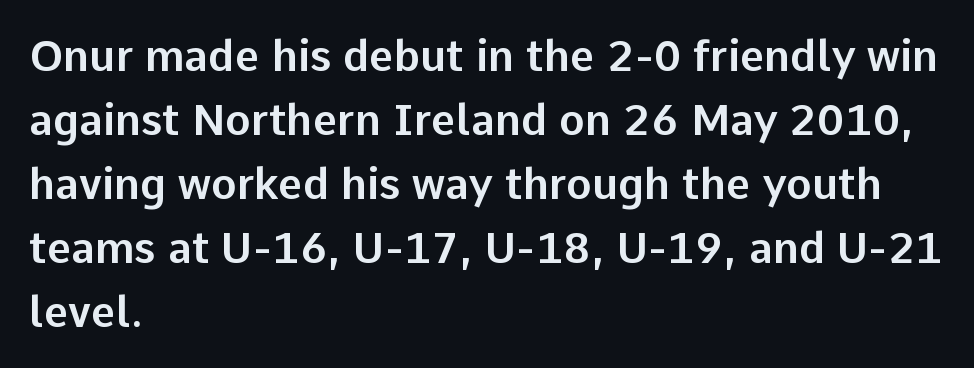
The image shows 43 px sans-serif type, upright; set left-aligned, normal line spacing (1.49x), normal letter spacing, not underlined; low stroke contrast and a medium x-height.
